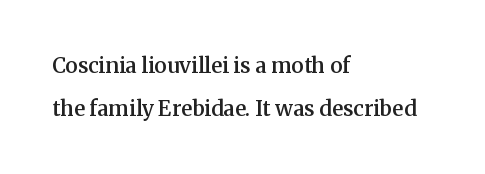
The image shows 21 px text type, upright; set left-aligned, loose line spacing (2.04x), normal letter spacing, not underlined.
